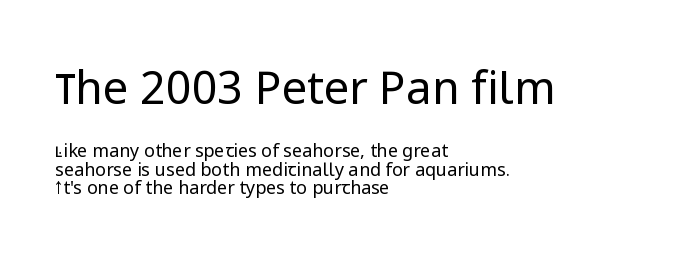
The image shows 45 px regular-weight sans-serif type, upright; set left-aligned, tight line spacing (1.03x), normal letter spacing, not underlined; the first (top) block is 2.5x larger; low stroke contrast and a medium x-height.
